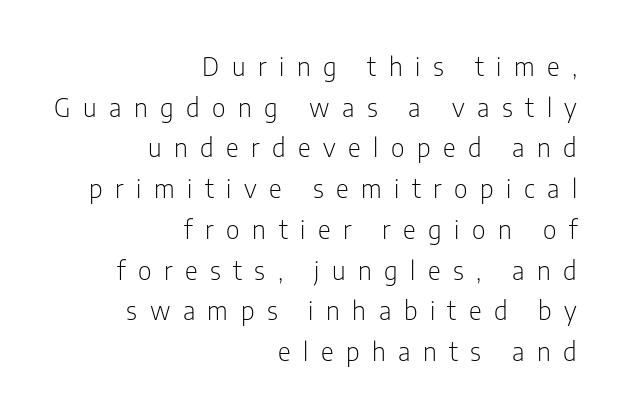
Q: Is the text bold? A: No.
Q: Is the text italic (slanted)? A: No, it is upright.
Q: Is the text underlined? A: No.
Q: How is the paragraph aligned? A: Right-aligned.
Q: Is the spacing between letters normal or unusually wide? A: Unusually wide.
Q: Is the spacing between lines tight, normal or loose? A: Normal.
